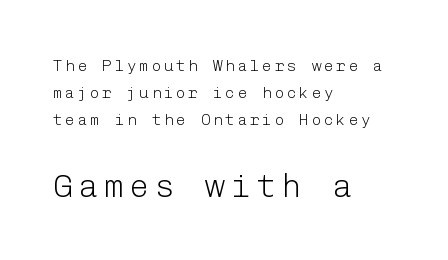
The space directly below the letters is spotless. Look at the bottom of the vertical strokes: they stop flat, with no serifs. The passage shown begins with its smaller block and ends with its larger one. Regarding leading, the lines here are spaced in the standard way.
